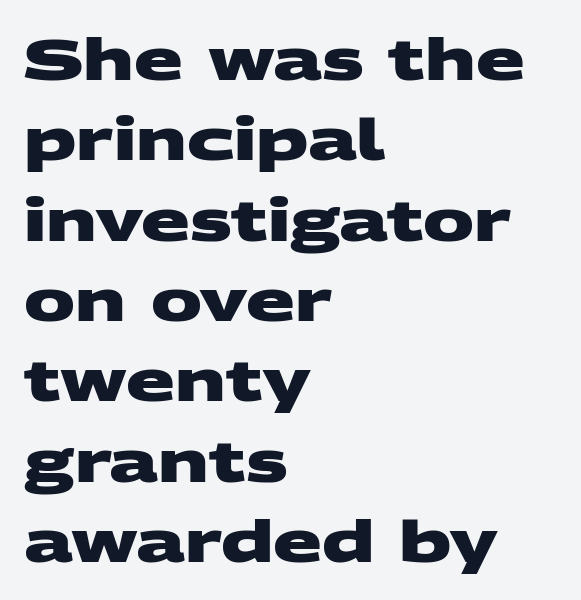
The image shows 57 px heavy, wide sans-serif type; set left-aligned, normal line spacing (1.41x), normal letter spacing, not underlined; medium stroke contrast and a large x-height.
